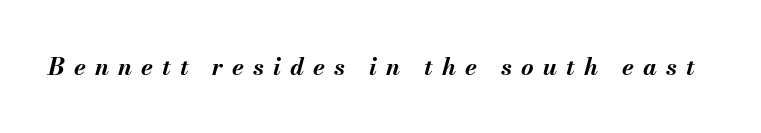
Strong, thick strokes mark this as bold type. The specimen omits any rule beneath the text block's lines. Honestly, the letter spacing is so wide it's the main thing you notice. You can tell it's italic because the verticals aren't actually vertical.
